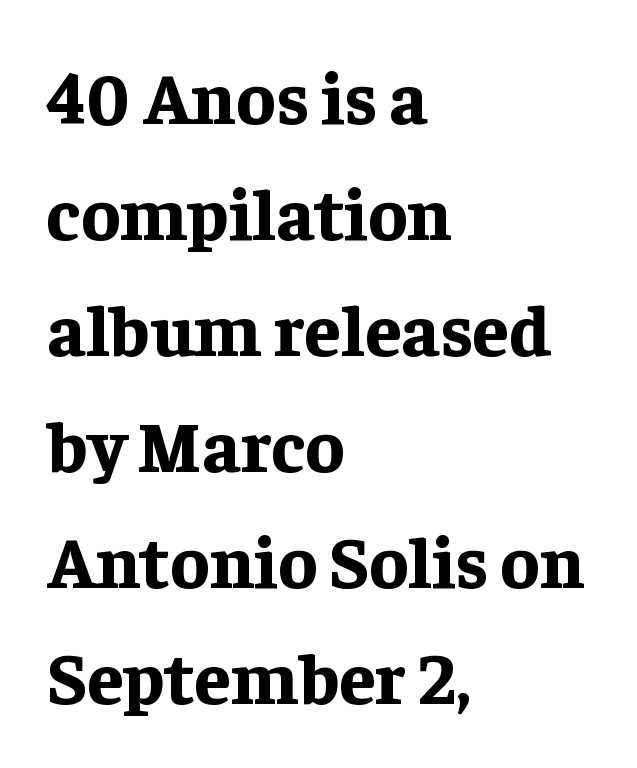
{"serif": "yes", "italic": "no", "bold": "yes", "weight": "bold", "width": "normal", "stroke_contrast": "low", "x_height": "medium", "monospaced": "no", "underline": "no", "align": "left", "line_spacing": "normal", "line_spacing_ratio": 1.59, "letter_spacing": "normal", "letter_spacing_em": 0.0, "glyph_px": 73}
